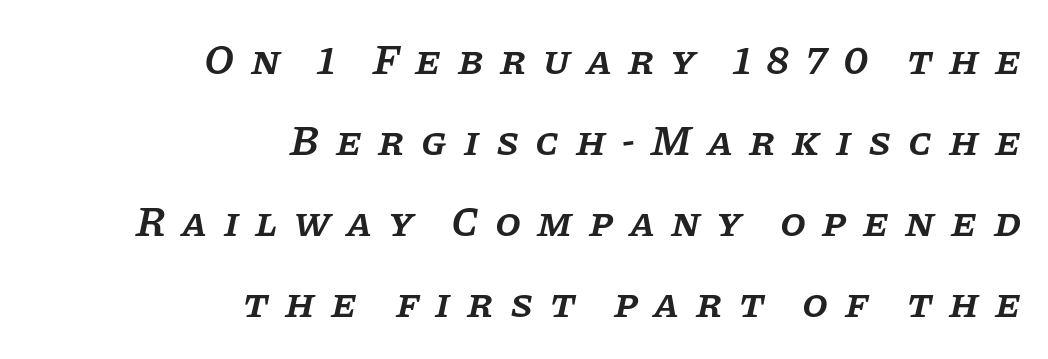
The image shows 42 px semibold serif type, italic (leaning right); set right-aligned, loose line spacing (1.93x), unusually wide letter spacing (+0.39 em), not underlined; low stroke contrast and a large x-height.
